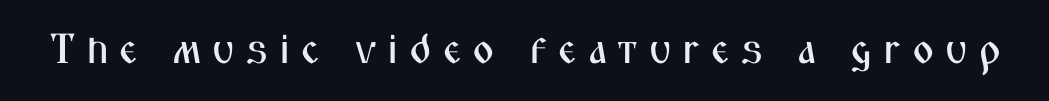
Q: Is the text italic (slanted)? A: No, it is upright.
Q: Is the typeface a serif or a sans-serif typeface? A: Sans-serif.
Q: Is the text underlined? A: No.
Q: Is the spacing between letters normal or unusually wide? A: Unusually wide.
Q: Width (condensed, normal, or wide)? A: Condensed.
Q: Stroke contrast? A: Medium.
Q: x-height? A: Medium.
Q: Monospaced? A: No.
